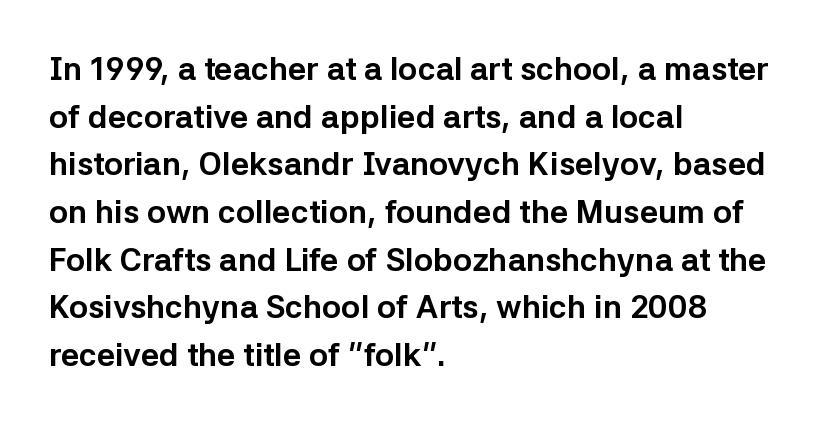
Q: Is the text bold? A: Yes.
Q: Is the text italic (slanted)? A: No, it is upright.
Q: Is the typeface a serif or a sans-serif typeface? A: Sans-serif.
Q: Is the text underlined? A: No.
Q: How is the paragraph aligned? A: Left-aligned.
Q: Is the spacing between letters normal or unusually wide? A: Normal.
Q: Is the spacing between lines tight, normal or loose? A: Normal.
Q: Width (condensed, normal, or wide)? A: Normal.
Q: Stroke contrast? A: Low.
Q: x-height? A: Medium.
Q: Monospaced? A: No.
